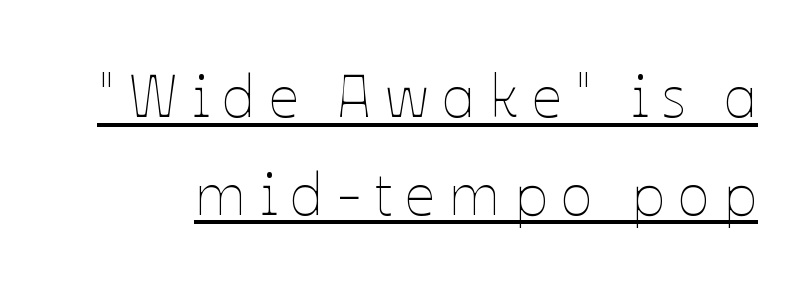
The gaps between neighbouring characters are conspicuously large. Every stem runs plumb, perpendicular to the baseline. The rendering uses natural spacing where letterforms have individual widths. Counters stay open thanks to moderate or lighter strokes. The rendering uses the underline text-decoration. This sample keeps an unexceptional amount of space between lines.
